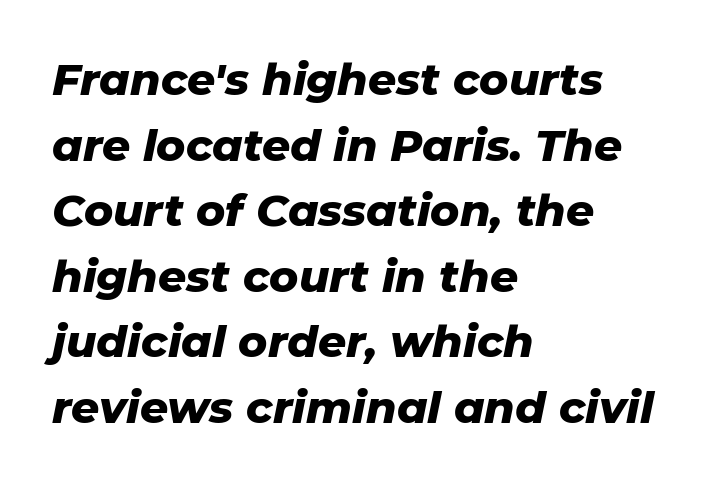
Glance below the letters and you will spot only blank space. Line beginnings align vertically; line endings do not. Proportional: the letters do not fall into vertical columns. Successive baselines arrive at the customary interval. Default kerning and tracking; the words read as compact shapes. Summary of weight: heavy, a full bold.
